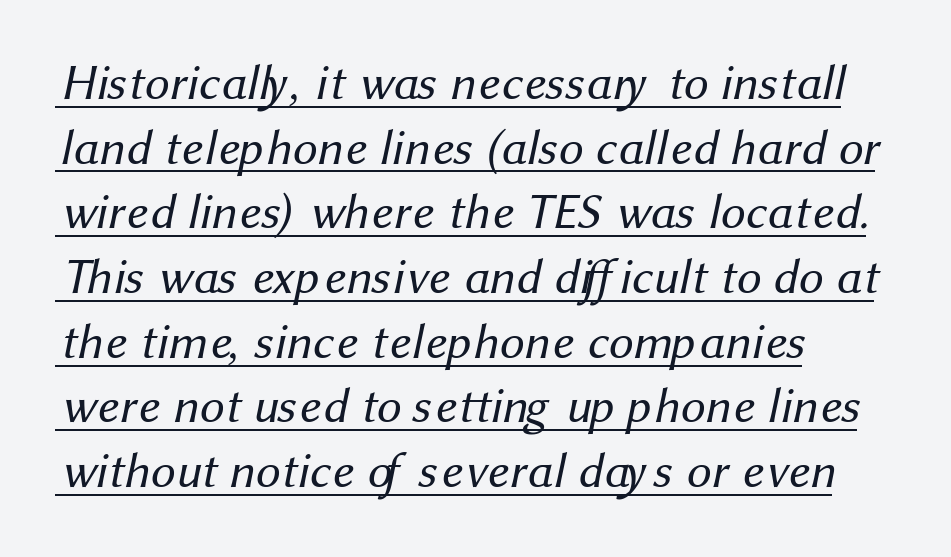
{"serif": "no", "bold": "no", "weight": "regular", "width": "normal", "stroke_contrast": "medium", "x_height": "medium", "monospaced": "no", "underline": "yes", "align": "left", "line_spacing": "normal", "line_spacing_ratio": 1.32, "letter_spacing": "normal", "letter_spacing_em": 0.0, "glyph_px": 49}
